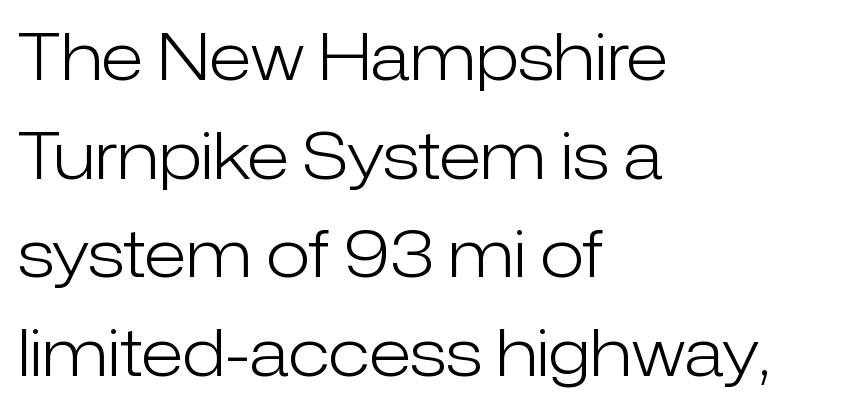
The letters sit at their default tracking, neither squeezed nor spread. Classification — sans serif. The typesetter chose a ragged-right arrangement here. The face looks like a standard text weight, possibly lighter. The lettering holds an erect, upright posture throughout. Looks like regular typesetting: each glyph gets only the width it needs.
